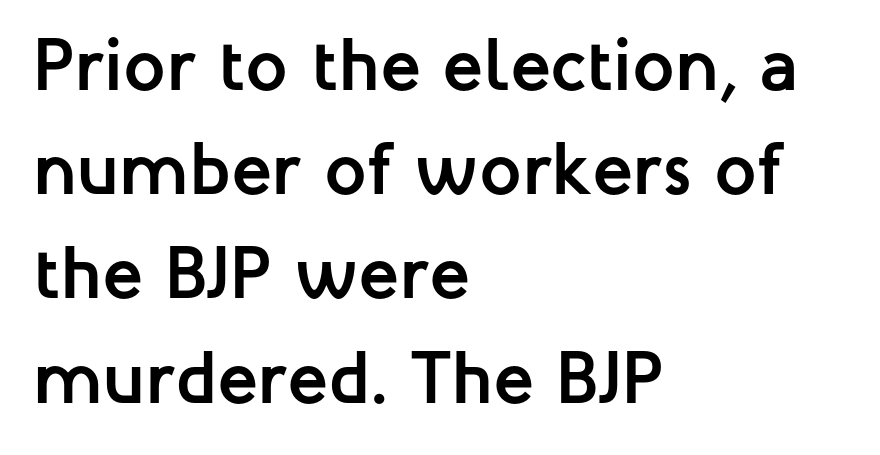
The image shows 75 px semibold sans-serif type, upright; set left-aligned, normal line spacing (1.39x), normal letter spacing, not underlined; low stroke contrast and a medium x-height.
